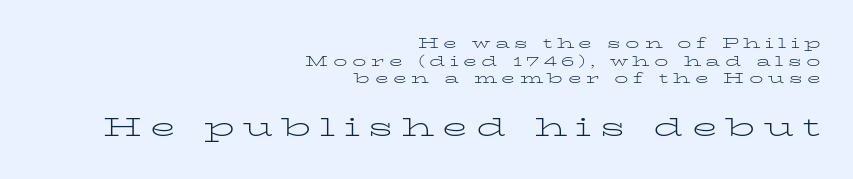
{"italic": "no", "bold": "no", "underline": "no", "align": "right", "line_spacing": "normal", "line_spacing_ratio": 1.26, "letter_spacing": "wide", "letter_spacing_em": 0.32, "larger_block": "second", "size_ratio": 1.86, "glyph_px": 26}
